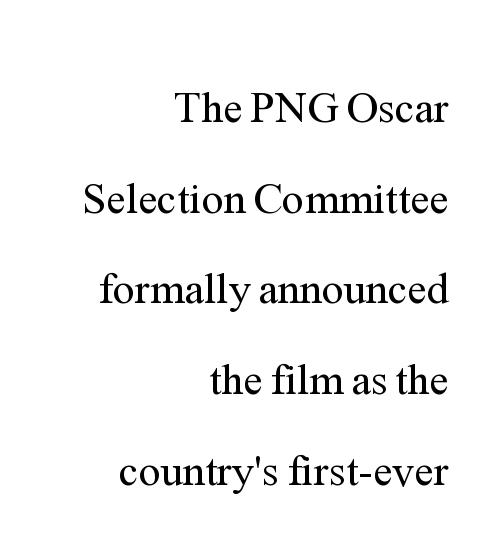
The image shows 44 px regular-weight serif type, upright; set right-aligned, loose line spacing (2.06x), normal letter spacing, not underlined; medium stroke contrast and a medium x-height.
